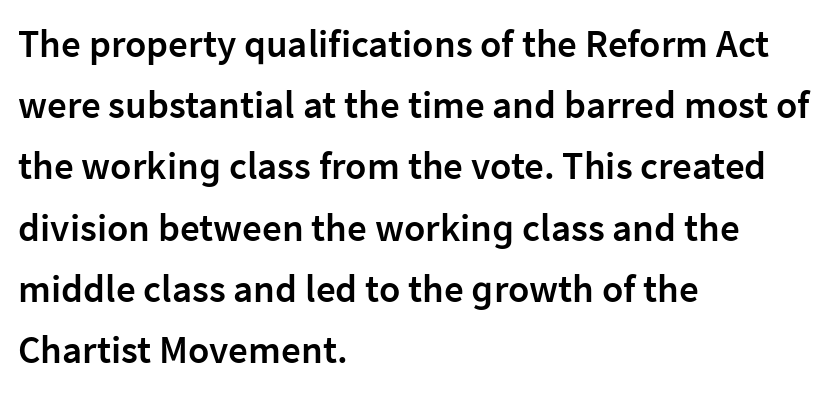
Are there feet on the stems? There aren't — it's a sans. Its strokes are somewhat broadened, the hallmark of semibold type. Regarding leading, the lines here are spaced in the standard way. The tracking reads as untouched default to a designer's eye. The typesetter chose a ragged-right arrangement here.
